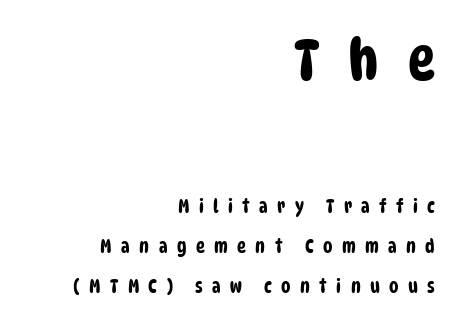
The image shows 58 px condensed sans-serif type; set right-aligned, loose line spacing (2.11x), unusually wide letter spacing (+0.49 em), not underlined; the first (top) block is 3.05x larger; low stroke contrast and a large x-height.
